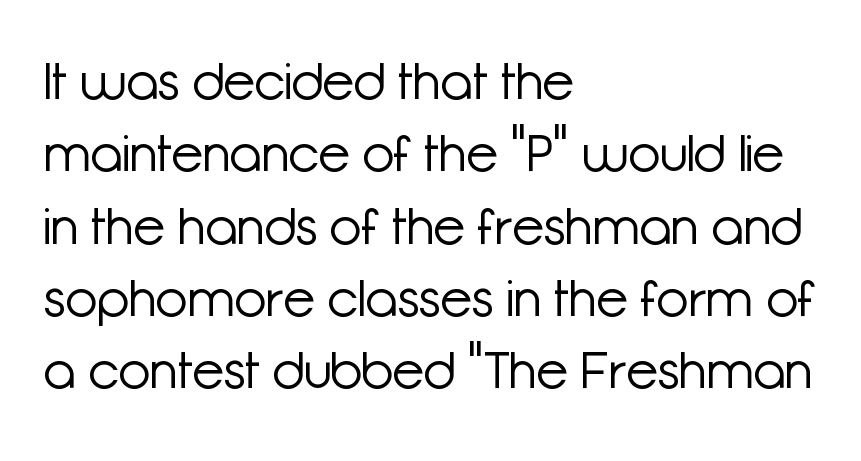
The image shows 52 px light sans-serif type, upright; set left-aligned, normal line spacing (1.39x), normal letter spacing, not underlined; low stroke contrast and a medium x-height.
